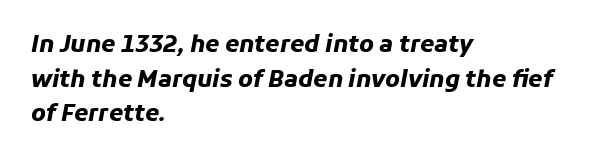
The image shows 23 px bold type, italic (leaning right); set left-aligned, normal line spacing (1.51x), normal letter spacing, not underlined.
